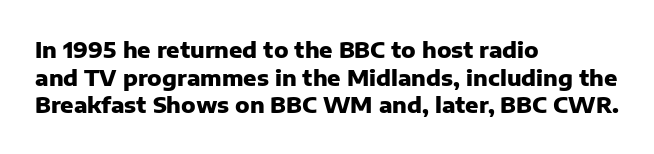
These words are printed bold, with thick strokes throughout. The string is rendered with underlining switched off. What's the leading like? Ordinary, nothing unusual. Tracking value appears to be zero — textbook default spacing. This rendering uses left alignment, leaving the right contour irregular. Every stem runs plumb, perpendicular to the baseline.
